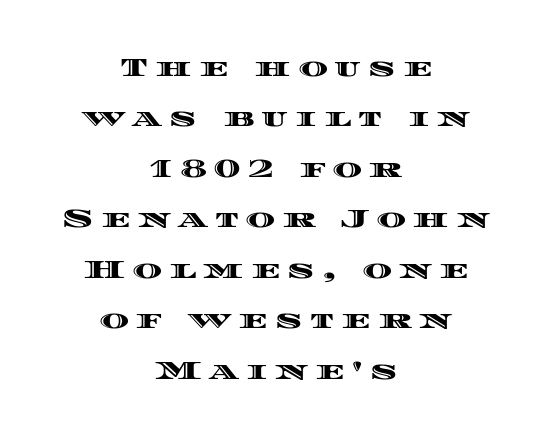
{"italic": "no", "underline": "no", "align": "center", "line_spacing": "loose", "line_spacing_ratio": 2.02, "letter_spacing": "wide", "letter_spacing_em": 0.29, "glyph_px": 25}
